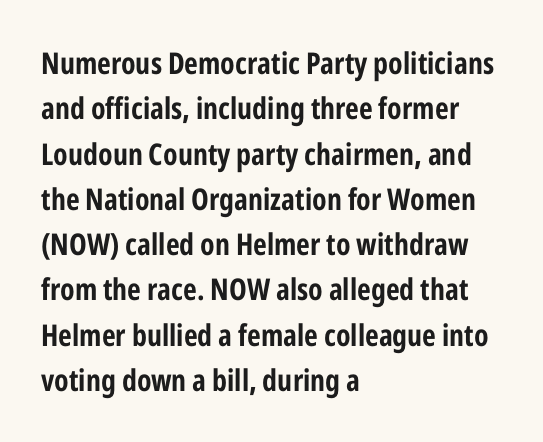
The image shows 30 px bold, condensed sans-serif type, upright; set left-aligned, normal line spacing (1.51x), normal letter spacing, not underlined; low stroke contrast and a medium x-height.
